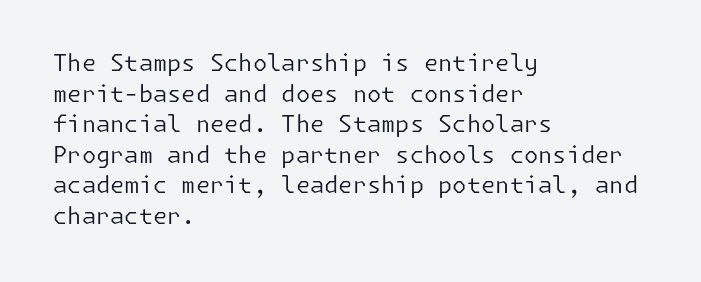
Q: Is the text bold? A: No.
Q: Is the text italic (slanted)? A: No, it is upright.
Q: Is the text underlined? A: No.
Q: How is the paragraph aligned? A: Left-aligned.
Q: Is the spacing between letters normal or unusually wide? A: Normal.
Q: Is the spacing between lines tight, normal or loose? A: Normal.
